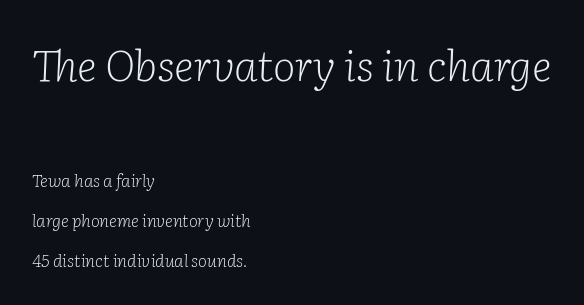
The image shows 43 px light serif type, italic (leaning right); set left-aligned, loose line spacing (2.35x), normal letter spacing, not underlined; the first (top) block is 2.53x larger; low stroke contrast and a medium x-height.
